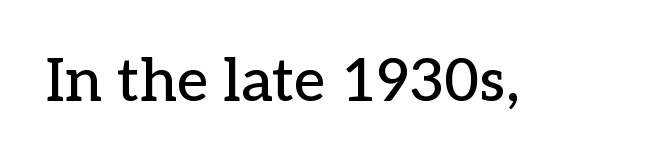
Q: Is the text italic (slanted)? A: No, it is upright.
Q: Is the typeface a serif or a sans-serif typeface? A: Serif.
Q: Is the text underlined? A: No.
Q: Is the spacing between letters normal or unusually wide? A: Normal.
Q: Width (condensed, normal, or wide)? A: Normal.
Q: Stroke contrast? A: Low.
Q: x-height? A: Medium.
Q: Monospaced? A: No.
